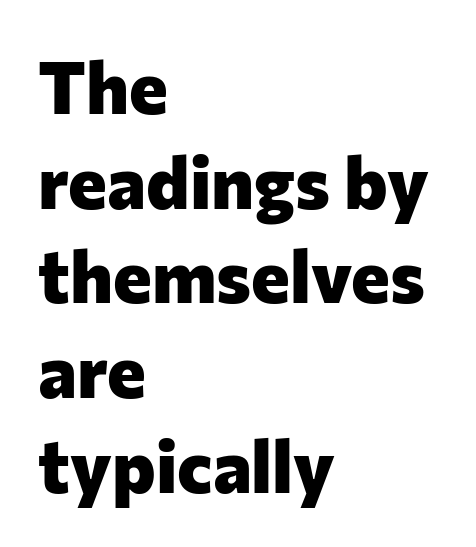
The image shows 74 px heavy sans-serif type, upright; set left-aligned, normal line spacing (1.28x), normal letter spacing, not underlined; low stroke contrast and a medium x-height.
